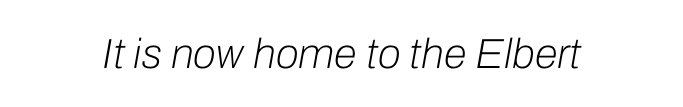
The image shows 42 px light type, italic (leaning right); set centered, normal letter spacing, not underlined; low stroke contrast and a medium x-height.
